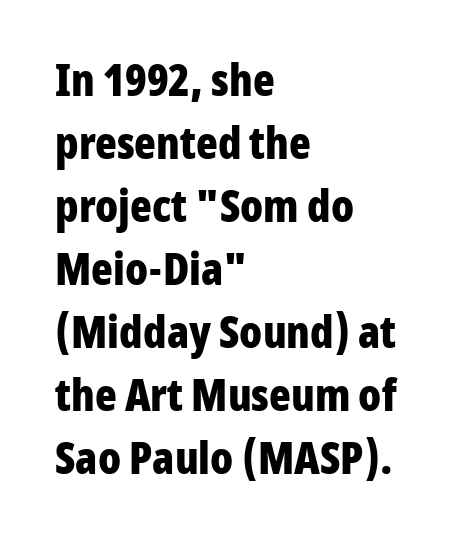
Q: Is the text bold? A: Yes.
Q: Is the text italic (slanted)? A: No, it is upright.
Q: Is the typeface a serif or a sans-serif typeface? A: Sans-serif.
Q: Is the text underlined? A: No.
Q: How is the paragraph aligned? A: Left-aligned.
Q: Is the spacing between letters normal or unusually wide? A: Normal.
Q: Is the spacing between lines tight, normal or loose? A: Normal.
Q: Width (condensed, normal, or wide)? A: Condensed.
Q: Stroke contrast? A: Low.
Q: x-height? A: Medium.
Q: Monospaced? A: No.
